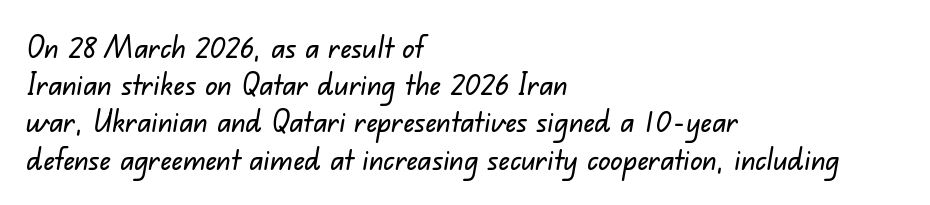
{"serif": "no", "width": "normal", "stroke_contrast": "low", "x_height": "small", "monospaced": "no", "underline": "no", "align": "left", "line_spacing_ratio": 1.24, "letter_spacing": "normal", "letter_spacing_em": 0.0, "glyph_px": 30}
